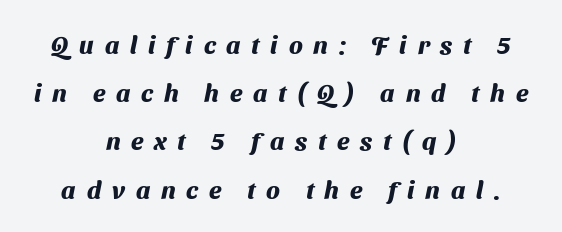
The image shows 25 px bold type; set centered, loose line spacing (1.93x), unusually wide letter spacing (+0.43 em), not underlined.
